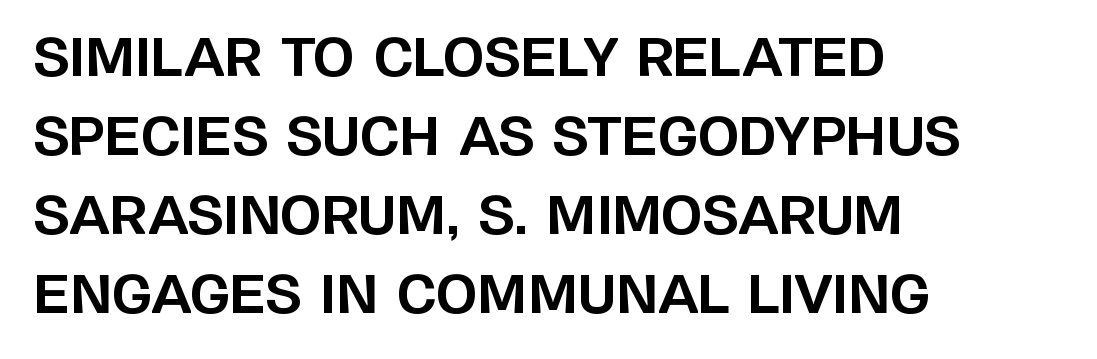
{"serif": "no", "italic": "no", "bold": "yes", "weight": "bold", "width": "normal", "stroke_contrast": "low", "x_height": "large", "monospaced": "no", "underline": "no", "align": "left", "line_spacing": "normal", "line_spacing_ratio": 1.49, "letter_spacing": "normal", "letter_spacing_em": 0.0, "glyph_px": 53}
